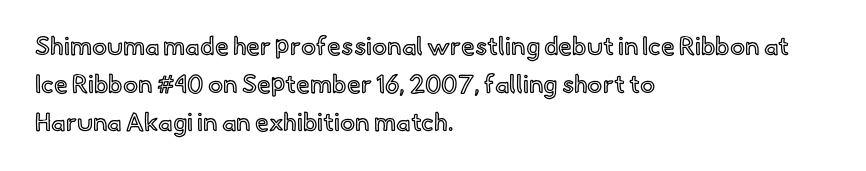
Q: Is the text italic (slanted)? A: No, it is upright.
Q: Is the text underlined? A: No.
Q: How is the paragraph aligned? A: Left-aligned.
Q: Is the spacing between letters normal or unusually wide? A: Normal.
Q: Is the spacing between lines tight, normal or loose? A: Normal.
